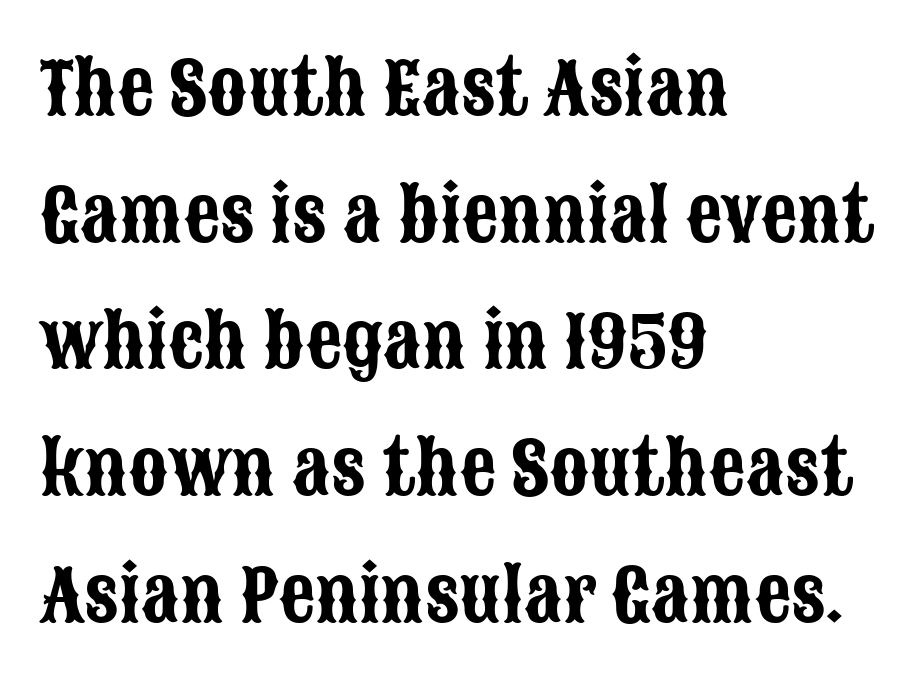
Q: Is the text italic (slanted)? A: No, it is upright.
Q: Is the typeface a serif or a sans-serif typeface? A: Sans-serif.
Q: Is the text underlined? A: No.
Q: How is the paragraph aligned? A: Left-aligned.
Q: Is the spacing between letters normal or unusually wide? A: Normal.
Q: Width (condensed, normal, or wide)? A: Condensed.
Q: Stroke contrast? A: Low.
Q: x-height? A: Large.
Q: Monospaced? A: No.
